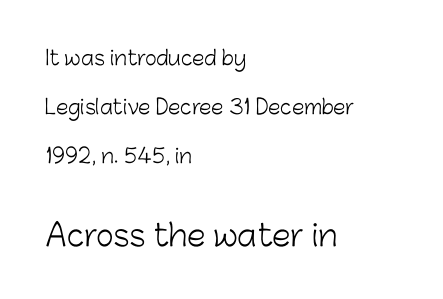
The strip under each line holds only bare page. Which chunk is bigger? The second one — the bottom block dwarfs the top. A typesetter would label this face a sans. The block of text is sparse from top to bottom, with ample space between rows.
